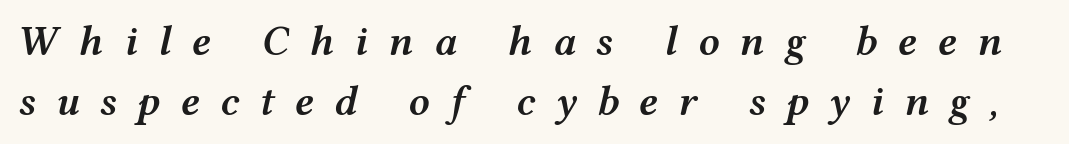
This sample uses expanded letter spacing, leaving extra air between glyphs. Each letter keeps its own natural width here, so spacing adapts to shape. Quick note: italic. The strokes are fattened partway — semibold, not bold.
